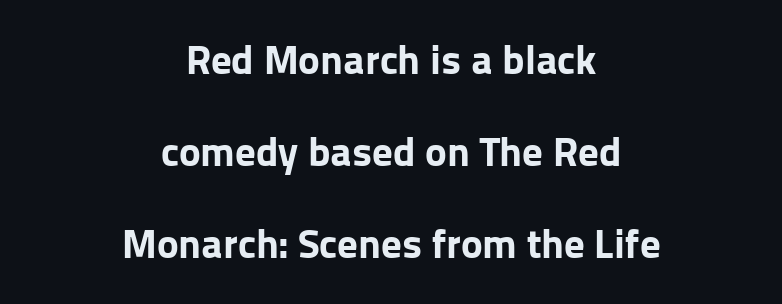
The image shows 41 px bold sans-serif type, upright; set centered, loose line spacing (2.24x), normal letter spacing, not underlined; low stroke contrast and a medium x-height.
